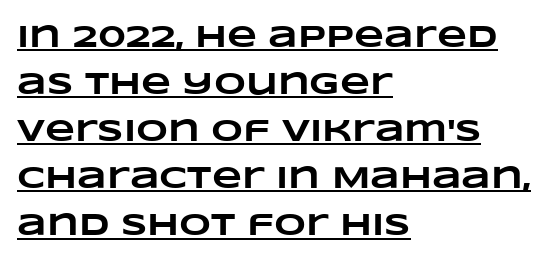
Q: Is the text bold? A: Yes.
Q: Is the text underlined? A: Yes.
Q: How is the paragraph aligned? A: Left-aligned.
Q: Is the spacing between letters normal or unusually wide? A: Normal.
Q: Is the spacing between lines tight, normal or loose? A: Normal.
Q: Width (condensed, normal, or wide)? A: Wide.
Q: Stroke contrast? A: Low.
Q: x-height? A: Large.
Q: Monospaced? A: No.
